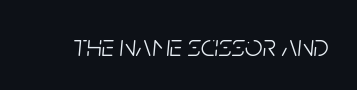
The image shows 31 px light, condensed type, italic (leaning right); set normal letter spacing, not underlined; low stroke contrast and a large x-height.
